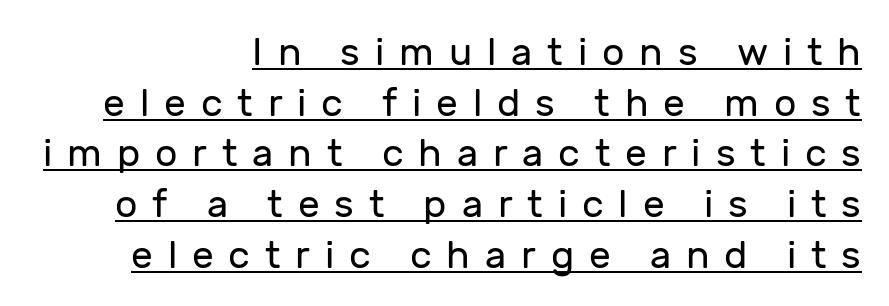
{"serif": "no", "italic": "no", "bold": "no", "weight": "regular", "width": "normal", "stroke_contrast": "low", "x_height": "medium", "monospaced": "no", "underline": "yes", "align": "right", "line_spacing": "normal", "line_spacing_ratio": 1.3, "letter_spacing": "wide", "letter_spacing_em": 0.38, "glyph_px": 39}
